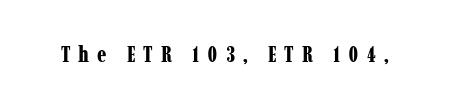
Plenty of ink on the page — the face is bold. Letter spacing: wide. Descender tails drop into unmarked territory. Posture: upright roman.
